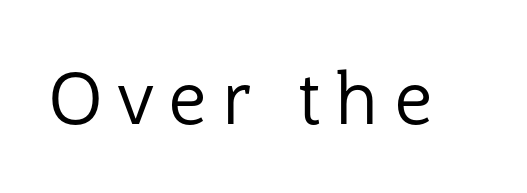
Is there any slant? The stems are plumb. Honestly, there is no underline to notice here at all. Spacing between characters has been opened up far beyond the box default. The strokes are not fattened; the text isn't bold.
